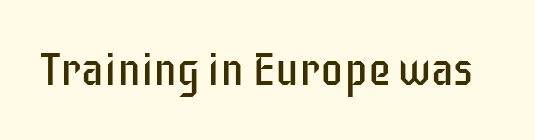
I'd call this a sans setting — the letters go barefoot. The letterforms sit at book weight or below. The rendering uses natural spacing where letterforms have individual widths. Words float on clear page, feet unadorned.
